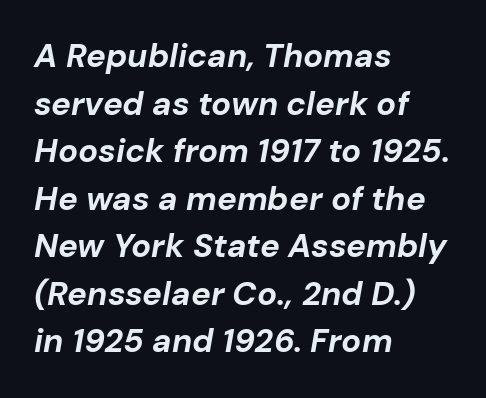
The image shows 33 px bold type, italic (leaning right); set left-aligned, normal line spacing (1.44x), normal letter spacing, not underlined; low stroke contrast and a medium x-height.
